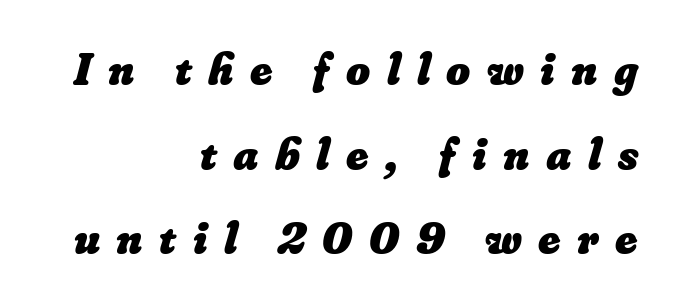
Q: Is the text bold? A: Yes.
Q: Is the text underlined? A: No.
Q: How is the paragraph aligned? A: Right-aligned.
Q: Is the spacing between letters normal or unusually wide? A: Unusually wide.
Q: Width (condensed, normal, or wide)? A: Normal.
Q: Stroke contrast? A: Low.
Q: x-height? A: Small.
Q: Monospaced? A: No.
